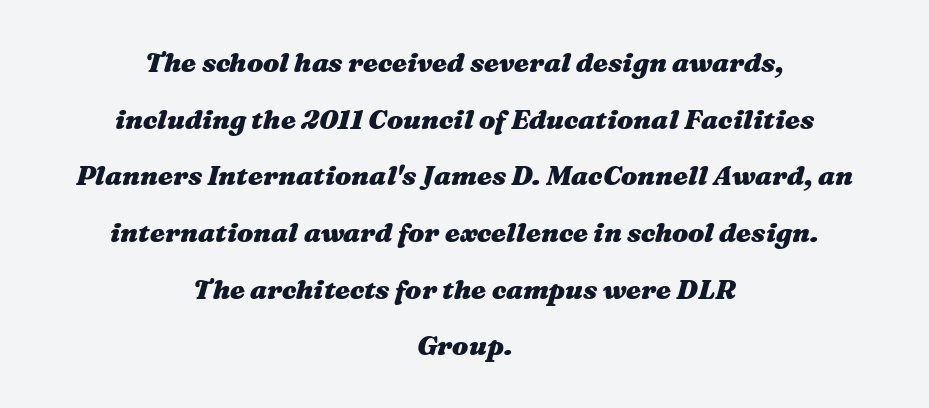
{"italic": "yes", "lean": "right", "slant_degrees": 16, "bold": "yes", "underline": "no", "align": "center", "line_spacing": "loose", "line_spacing_ratio": 2.1, "letter_spacing": "normal", "letter_spacing_em": 0.0, "glyph_px": 27}
